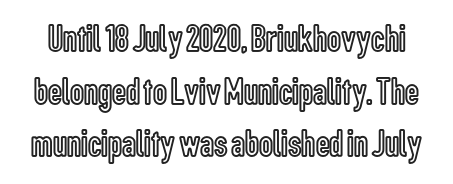
{"italic": "no", "width": "condensed", "x_height": "medium", "monospaced": "no", "underline": "no", "line_spacing": "normal", "line_spacing_ratio": 1.35, "letter_spacing": "normal", "letter_spacing_em": 0.0, "glyph_px": 39}
